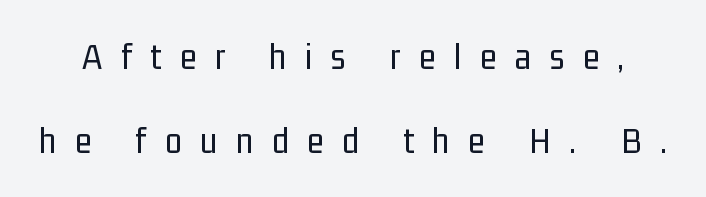
The image shows 38 px regular-weight, condensed sans-serif type, upright; set loose line spacing (2.22x), unusually wide letter spacing (+0.49 em), not underlined; low stroke contrast and a medium x-height.
